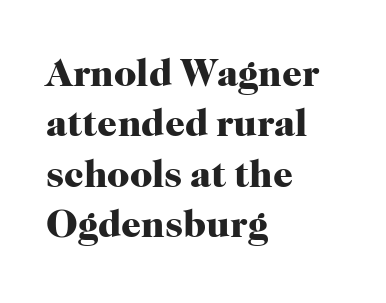
In terms of weight, the rendering is a true, heavy bold. Which margin do the lines hug? The left one — the right edge is uneven. Regular leading. Observe the serifs anchoring each vertical stroke in this sample.
